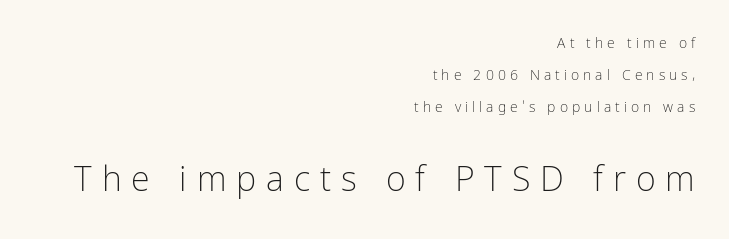
Q: Is the text bold? A: No.
Q: Is the text italic (slanted)? A: No, it is upright.
Q: Is the typeface a serif or a sans-serif typeface? A: Sans-serif.
Q: Is the text underlined? A: No.
Q: How is the paragraph aligned? A: Right-aligned.
Q: Is the spacing between letters normal or unusually wide? A: Unusually wide.
Q: Is the spacing between lines tight, normal or loose? A: Loose.
Q: Which block of text is set in a larger size, the first (top) or the second (bottom)? A: The second (bottom) one.
Q: Width (condensed, normal, or wide)? A: Condensed.
Q: Stroke contrast? A: Low.
Q: x-height? A: Medium.
Q: Monospaced? A: No.
